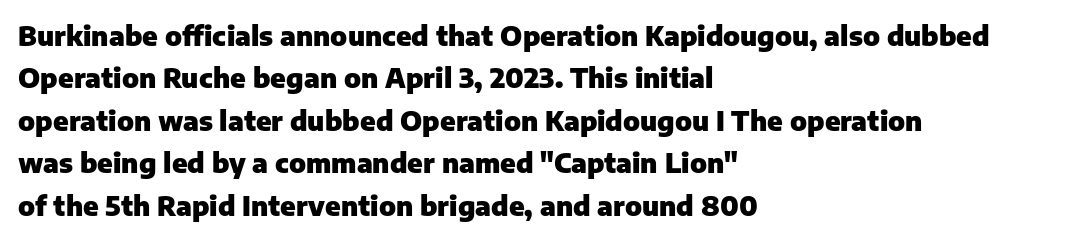
The axis of the letterforms is exactly vertical. The passage is arranged the way most books set body copy — flush left. Beneath every word, the page is bare. Summary of weight: heavy, a full bold. In terms of leading, this rendering sits right in the middle.
